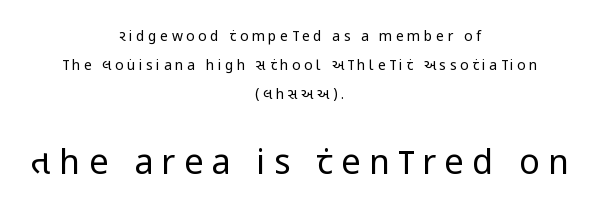
The image shows 34 px regular-weight, condensed sans-serif type, upright; set centered, loose line spacing (2.08x), unusually wide letter spacing (+0.25 em), not underlined; the second (bottom) block is 2.43x larger; low stroke contrast and a large x-height.
